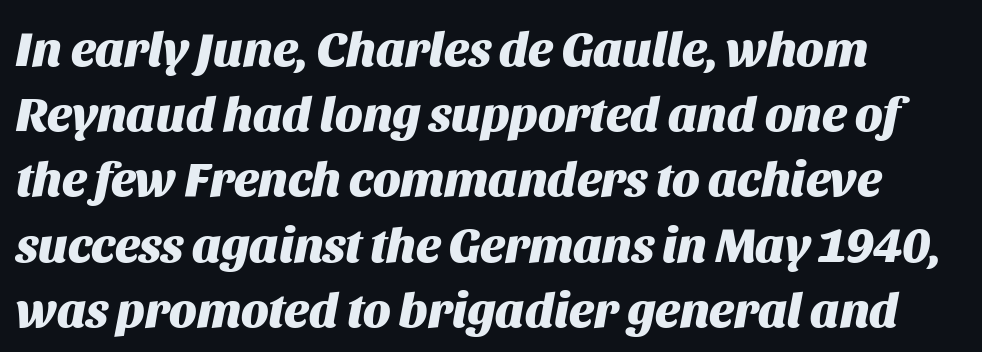
Q: Is the text bold? A: Yes.
Q: Is the text italic (slanted)? A: Yes, it leans right by about 11 degrees.
Q: Is the text underlined? A: No.
Q: How is the paragraph aligned? A: Left-aligned.
Q: Is the spacing between letters normal or unusually wide? A: Normal.
Q: Is the spacing between lines tight, normal or loose? A: Normal.
Q: Width (condensed, normal, or wide)? A: Normal.
Q: Stroke contrast? A: Medium.
Q: x-height? A: Large.
Q: Monospaced? A: No.
